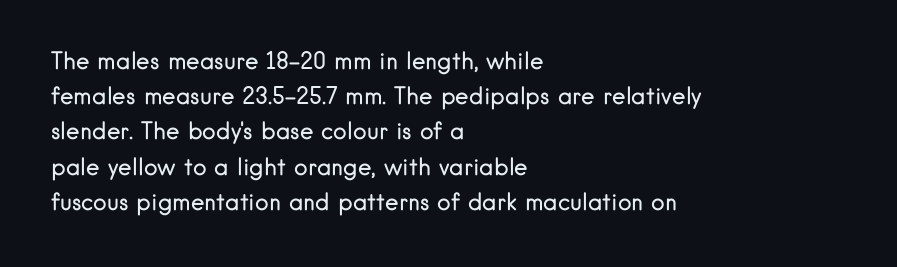
The image shows 23 px text type, upright; set left-aligned, normal line spacing (1.53x), normal letter spacing, not underlined.
